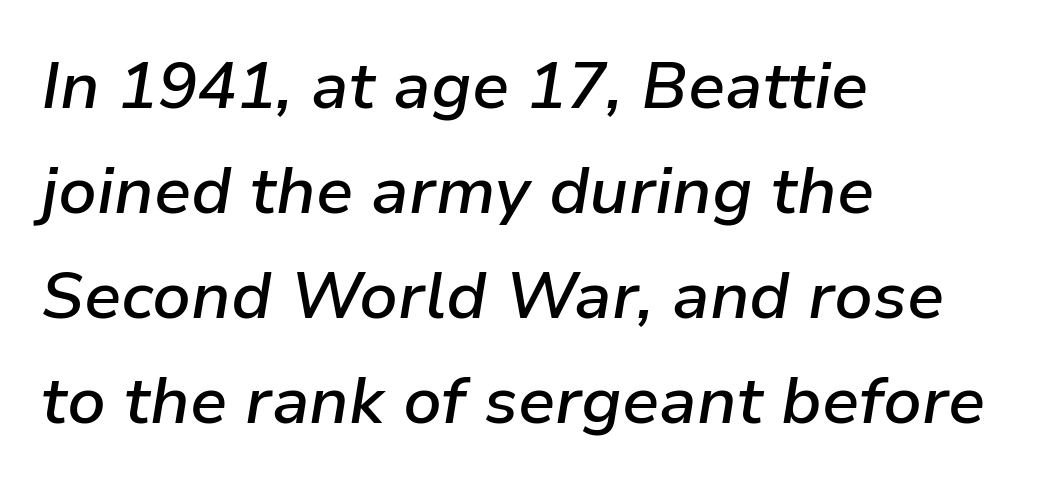
{"italic": "yes", "lean": "right", "slant_degrees": 9, "bold": "semi", "weight": "semibold", "width": "normal", "stroke_contrast": "low", "x_height": "medium", "monospaced": "no", "underline": "no", "align": "left", "line_spacing": "normal", "line_spacing_ratio": 1.59, "letter_spacing": "normal", "letter_spacing_em": 0.0, "glyph_px": 66}
